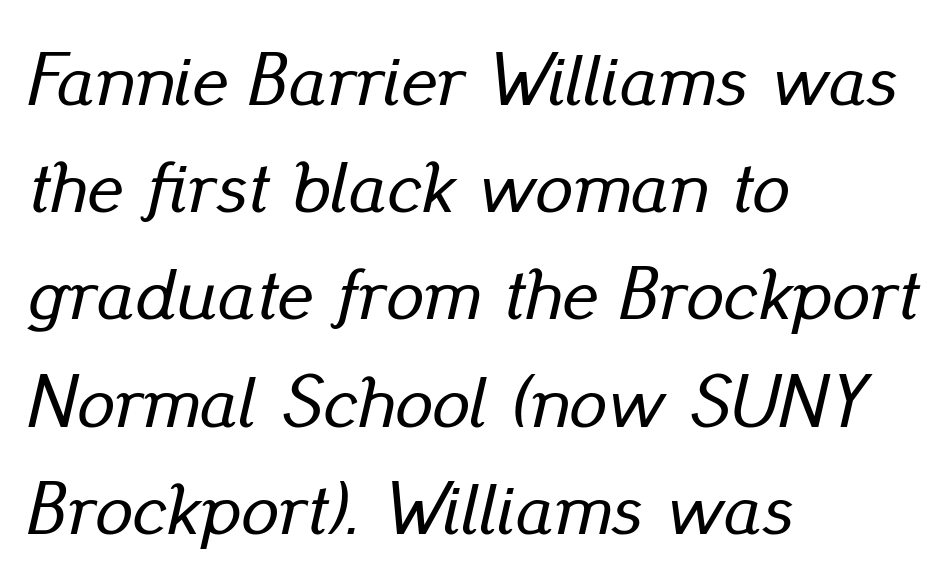
The image shows 75 px text type, italic (leaning right); set left-aligned, normal line spacing (1.43x), normal letter spacing, not underlined; low stroke contrast and a small x-height.
